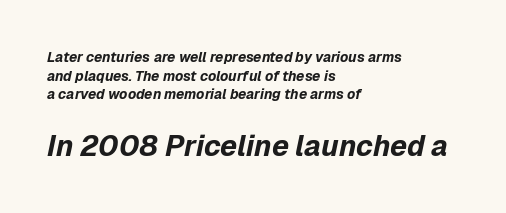
Any mark beneath the type? The region is blank. These lines are set flush left with a ragged right edge. Here the second block reads like a headline and the first like body copy. This is heavy type, rendered in bold. Each new line begins a customary step beneath the previous one.
